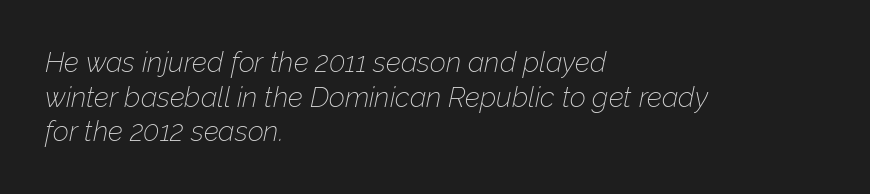
The image shows 28 px thin type, italic (leaning right); set left-aligned, line spacing 1.24x, normal letter spacing, not underlined; low stroke contrast and a medium x-height.
